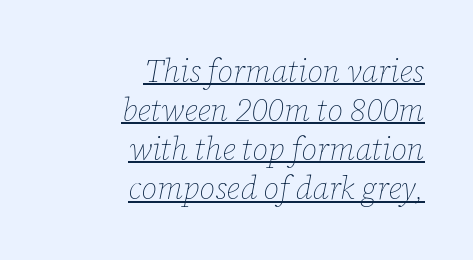
The image shows 31 px thin type, italic (leaning right); set right-aligned, normal line spacing (1.26x), normal letter spacing, underlined; low stroke contrast and a medium x-height.
